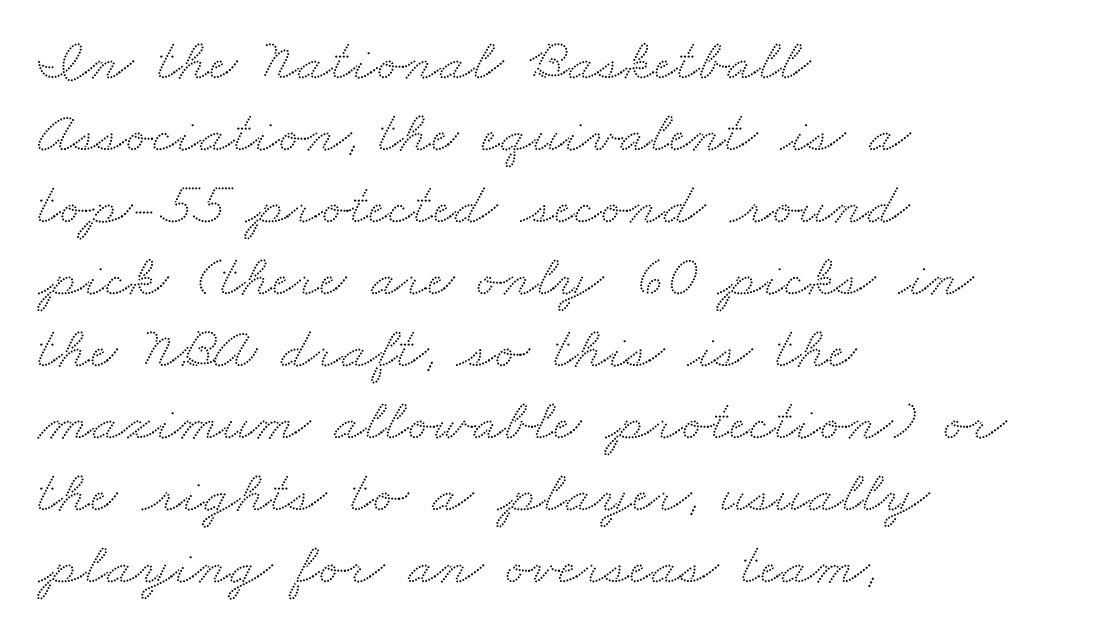
{"serif": "yes", "width": "wide", "stroke_contrast": "medium", "x_height": "small", "monospaced": "no", "underline": "no", "align": "left", "line_spacing_ratio": 1.2, "letter_spacing": "normal", "letter_spacing_em": 0.0, "glyph_px": 60}
